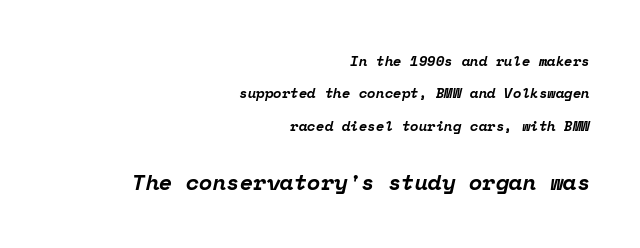
Q: Is the text bold? A: Yes.
Q: Is the text italic (slanted)? A: Yes, it leans right by about 12 degrees.
Q: Is the text underlined? A: No.
Q: How is the paragraph aligned? A: Right-aligned.
Q: Is the spacing between letters normal or unusually wide? A: Normal.
Q: Is the spacing between lines tight, normal or loose? A: Loose.
Q: Which block of text is set in a larger size, the first (top) or the second (bottom)? A: The second (bottom) one.
